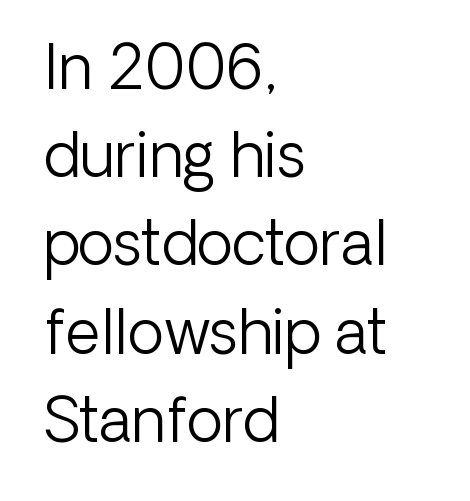
Does extra space separate the letters? No, they use regular spacing. These lines are rendered in a variable-pitch font. Alignment: flush left. Stroke terminals: plain, sans-serif. The lines sit at an ordinary, default distance from one another. No chunkiness to these letters — they're not bold.
